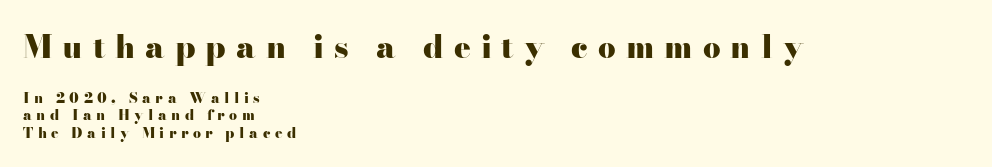
The image shows 31 px heavy, wide serif type, upright; set left-aligned, normal line spacing (1.25x), unusually wide letter spacing (+0.32 em), not underlined; the first (top) block is 2.21x larger; high stroke contrast and a small x-height.
